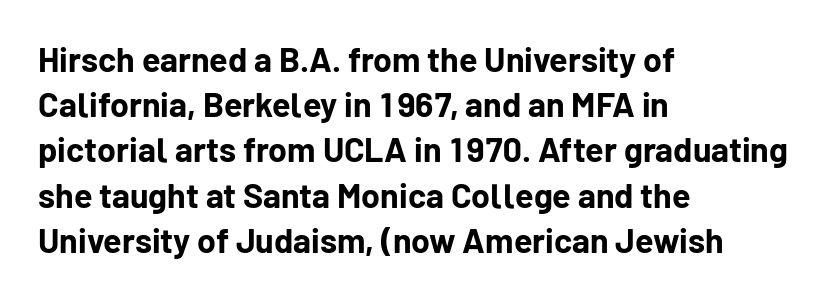
Q: Is the text bold? A: Yes.
Q: Is the text italic (slanted)? A: No, it is upright.
Q: Is the typeface a serif or a sans-serif typeface? A: Sans-serif.
Q: Is the text underlined? A: No.
Q: How is the paragraph aligned? A: Left-aligned.
Q: Is the spacing between letters normal or unusually wide? A: Normal.
Q: Is the spacing between lines tight, normal or loose? A: Normal.
Q: Width (condensed, normal, or wide)? A: Normal.
Q: Stroke contrast? A: Low.
Q: x-height? A: Medium.
Q: Monospaced? A: No.
